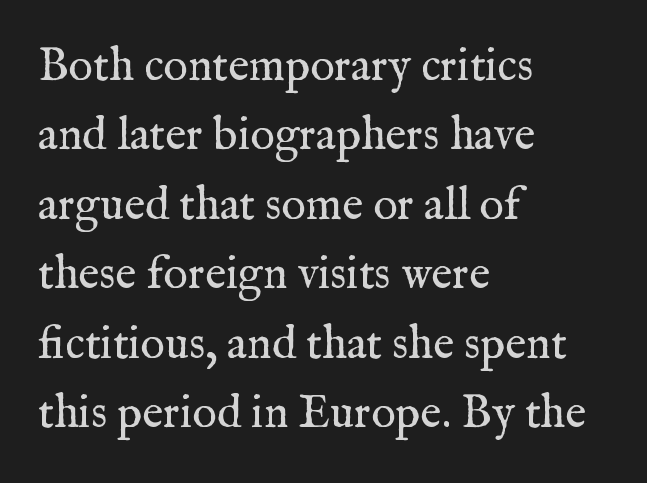
The image shows 46 px regular-weight serif type, upright; set left-aligned, normal line spacing (1.51x), normal letter spacing, not underlined; medium stroke contrast and a medium x-height.
